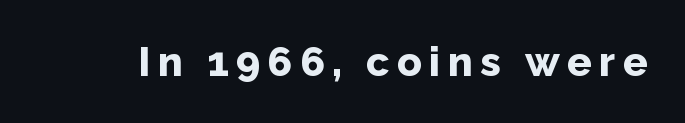
The image shows 41 px bold sans-serif type, upright; set not underlined; low stroke contrast and a medium x-height.
